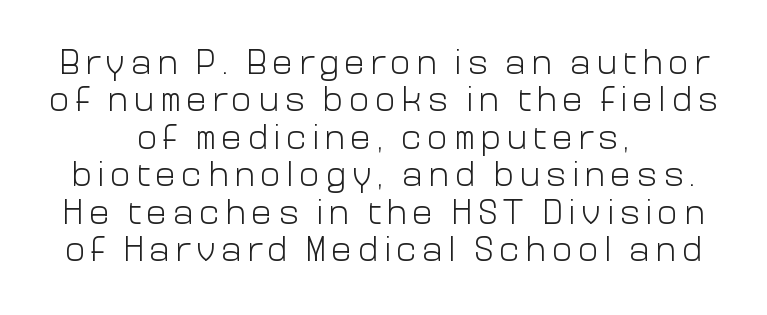
Q: Is the text bold? A: No.
Q: Is the text italic (slanted)? A: No, it is upright.
Q: Is the typeface a serif or a sans-serif typeface? A: Sans-serif.
Q: Is the text underlined? A: No.
Q: How is the paragraph aligned? A: Centered.
Q: Is the spacing between lines tight, normal or loose? A: Tight.
Q: Width (condensed, normal, or wide)? A: Normal.
Q: Stroke contrast? A: Low.
Q: x-height? A: Medium.
Q: Monospaced? A: No.
